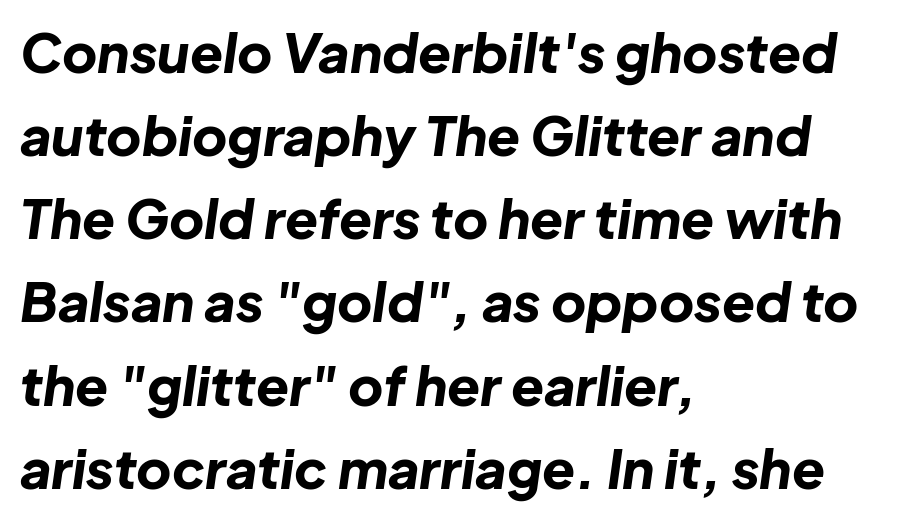
The space between consecutive lines is moderate. This sample uses plain, unmodified letter spacing. Has an underline been added? It has not. Is this a fixed-width face? No — the glyphs have proportional, varying widths. Designer's note — italics engaged. The rendering anchors every line to the left-hand side.
